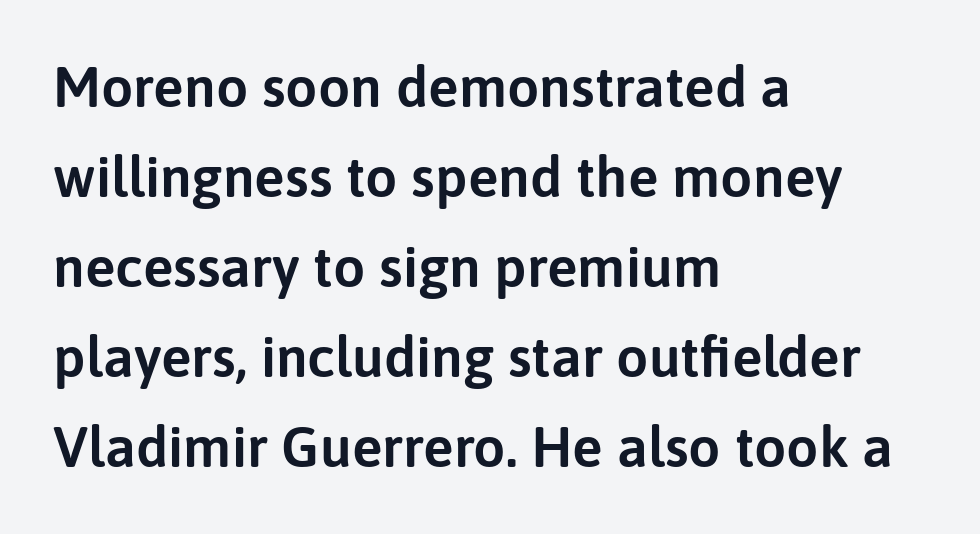
{"serif": "no", "italic": "no", "width": "normal", "stroke_contrast": "low", "x_height": "medium", "monospaced": "no", "underline": "no", "align": "left", "line_spacing": "normal", "line_spacing_ratio": 1.58, "letter_spacing": "normal", "letter_spacing_em": 0.0, "glyph_px": 57}
